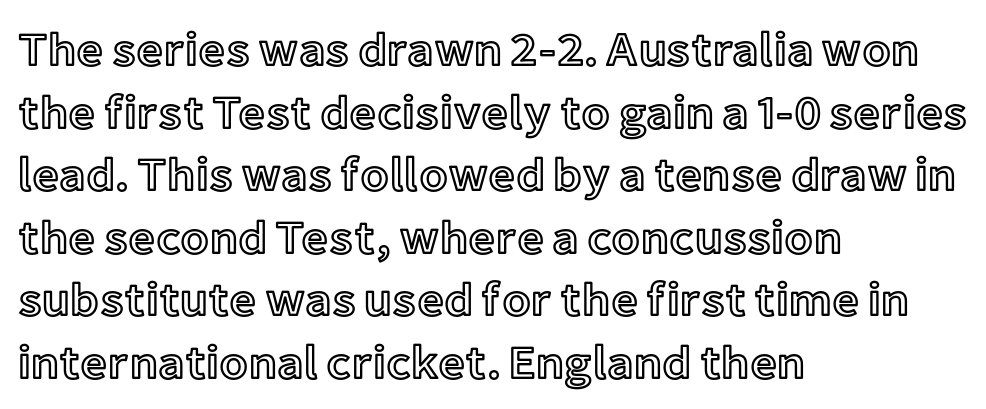
The image shows 47 px text type, upright; set left-aligned, normal line spacing (1.33x), normal letter spacing, not underlined; a medium x-height.
